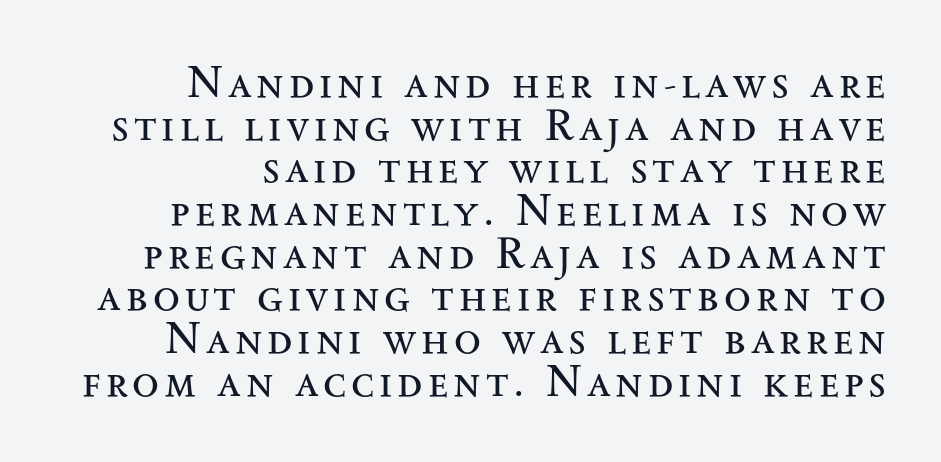
{"serif": "yes", "italic": "no", "bold": "no", "weight": "regular", "width": "wide", "stroke_contrast": "medium", "x_height": "small", "monospaced": "no", "underline": "no", "align": "right", "line_spacing": "tight", "line_spacing_ratio": 0.97, "glyph_px": 44}
